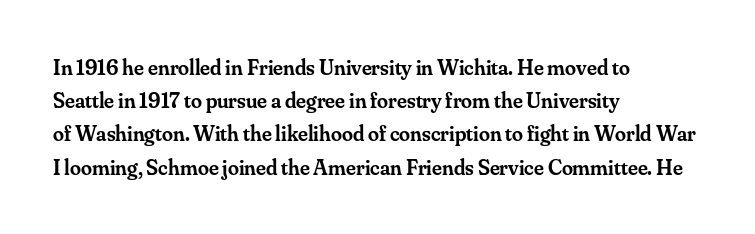
Q: Is the text bold? A: Semi-bold.
Q: Is the text italic (slanted)? A: No, it is upright.
Q: Is the text underlined? A: No.
Q: How is the paragraph aligned? A: Left-aligned.
Q: Is the spacing between letters normal or unusually wide? A: Normal.
Q: Is the spacing between lines tight, normal or loose? A: Normal.
